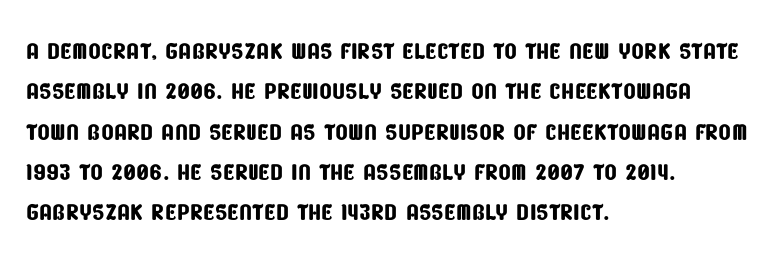
The image shows 33 px condensed sans-serif type; set left-aligned, line spacing 1.22x, normal letter spacing, not underlined; low stroke contrast and a large x-height.
